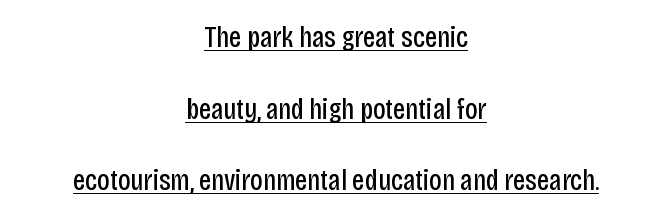
Q: Is the text bold? A: No.
Q: Is the text italic (slanted)? A: No, it is upright.
Q: Is the typeface a serif or a sans-serif typeface? A: Sans-serif.
Q: Is the text underlined? A: Yes.
Q: How is the paragraph aligned? A: Centered.
Q: Is the spacing between letters normal or unusually wide? A: Normal.
Q: Is the spacing between lines tight, normal or loose? A: Loose.
Q: Width (condensed, normal, or wide)? A: Condensed.
Q: Stroke contrast? A: Low.
Q: x-height? A: Large.
Q: Monospaced? A: No.
